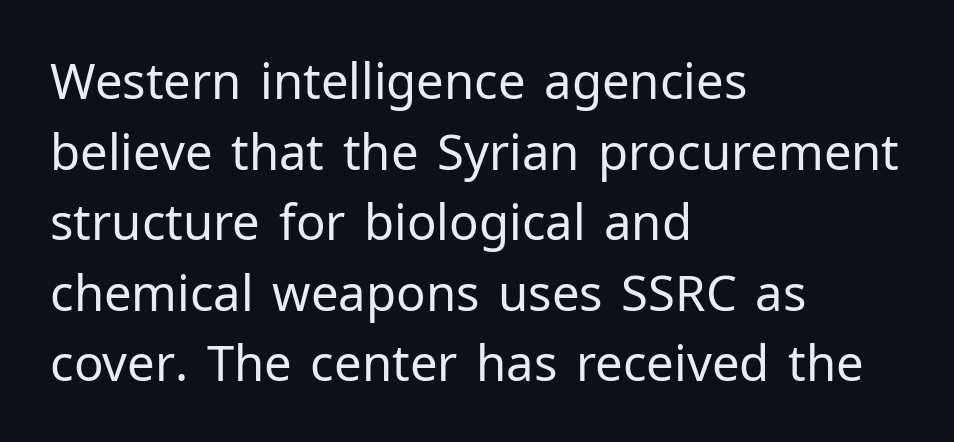
The image shows 49 px regular-weight sans-serif type, upright; set left-aligned, normal line spacing (1.44x), normal letter spacing, not underlined; low stroke contrast and a medium x-height.
